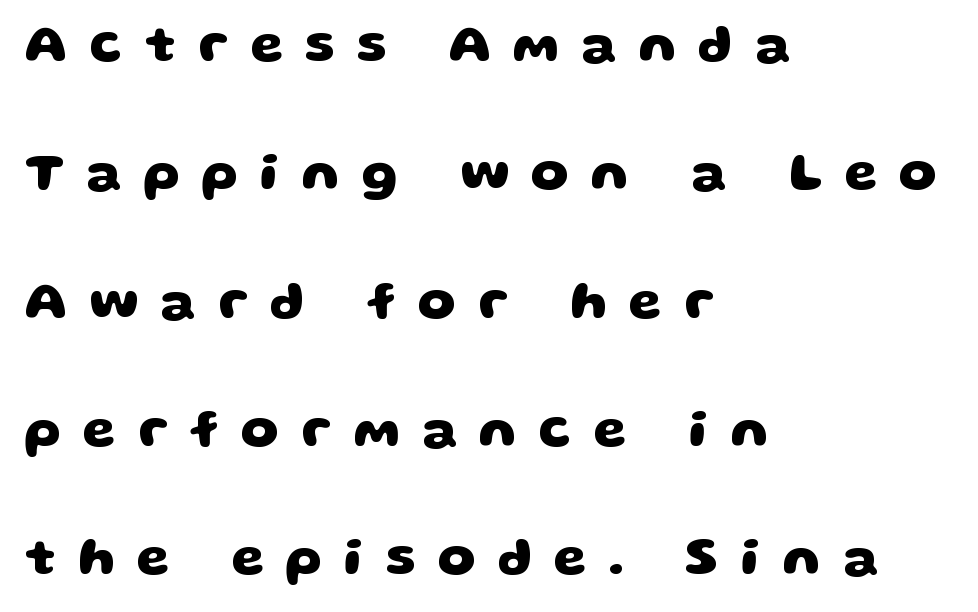
Q: Is the text bold? A: Yes.
Q: Is the typeface a serif or a sans-serif typeface? A: Sans-serif.
Q: Is the text underlined? A: No.
Q: How is the paragraph aligned? A: Left-aligned.
Q: Is the spacing between letters normal or unusually wide? A: Unusually wide.
Q: Is the spacing between lines tight, normal or loose? A: Loose.
Q: Width (condensed, normal, or wide)? A: Wide.
Q: Stroke contrast? A: Low.
Q: x-height? A: Large.
Q: Monospaced? A: No.
